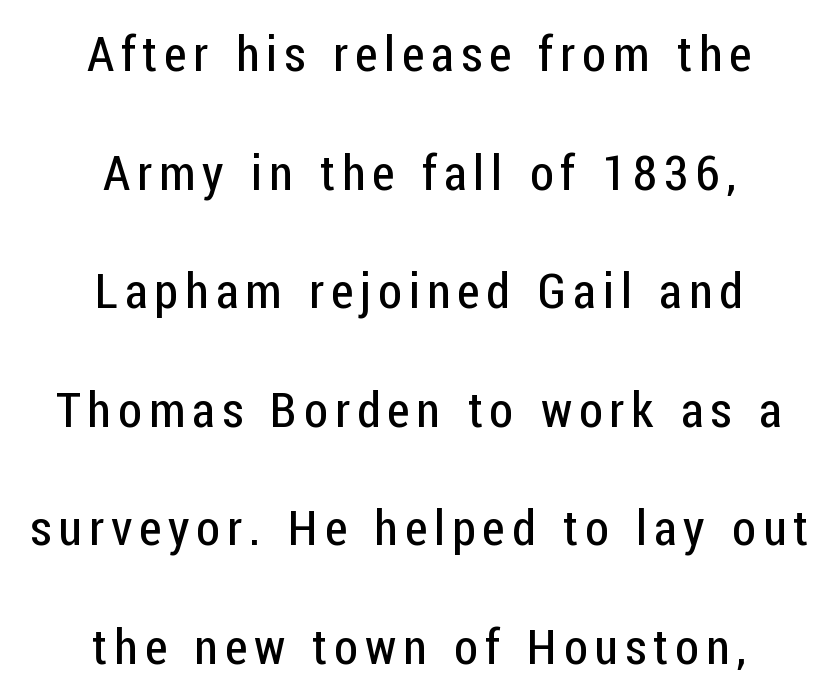
{"serif": "no", "italic": "no", "bold": "no", "weight": "regular", "width": "condensed", "stroke_contrast": "low", "x_height": "medium", "monospaced": "no", "underline": "no", "align": "center", "line_spacing": "loose", "line_spacing_ratio": 2.42, "glyph_px": 49}
